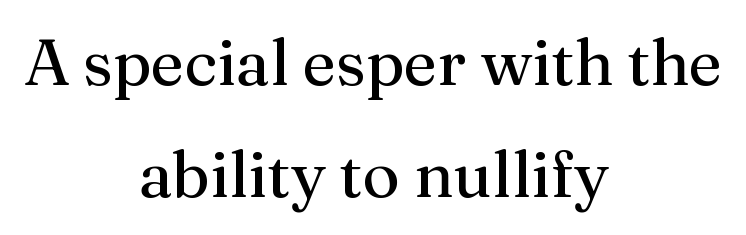
{"serif": "yes", "italic": "no", "bold": "no", "weight": "regular", "width": "normal", "stroke_contrast": "medium", "x_height": "medium", "monospaced": "no", "underline": "no", "align": "center", "line_spacing_ratio": 1.72, "letter_spacing": "normal", "letter_spacing_em": 0.0, "glyph_px": 65}
